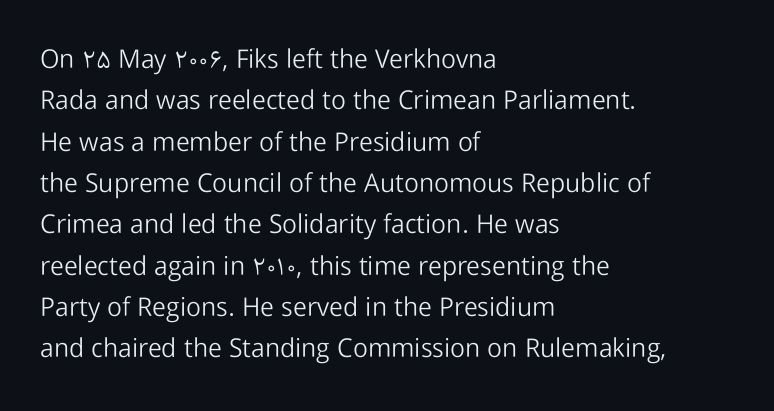
{"italic": "no", "bold": "no", "underline": "no", "align": "left", "line_spacing": "normal", "line_spacing_ratio": 1.59, "letter_spacing": "normal", "letter_spacing_em": 0.0, "glyph_px": 26}
